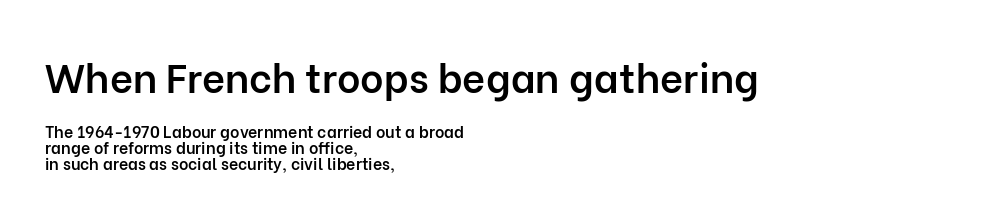
Q: Is the text bold? A: Semi-bold.
Q: Is the text italic (slanted)? A: No, it is upright.
Q: Is the typeface a serif or a sans-serif typeface? A: Sans-serif.
Q: Is the text underlined? A: No.
Q: How is the paragraph aligned? A: Left-aligned.
Q: Is the spacing between letters normal or unusually wide? A: Normal.
Q: Is the spacing between lines tight, normal or loose? A: Tight.
Q: Which block of text is set in a larger size, the first (top) or the second (bottom)? A: The first (top) one.
Q: Width (condensed, normal, or wide)? A: Normal.
Q: Stroke contrast? A: Low.
Q: x-height? A: Medium.
Q: Monospaced? A: No.
